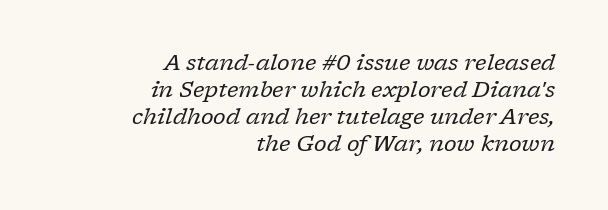
Q: Is the text bold? A: No.
Q: Is the text italic (slanted)? A: Yes, it leans right by about 17 degrees.
Q: Is the text underlined? A: No.
Q: How is the paragraph aligned? A: Right-aligned.
Q: Is the spacing between letters normal or unusually wide? A: Normal.
